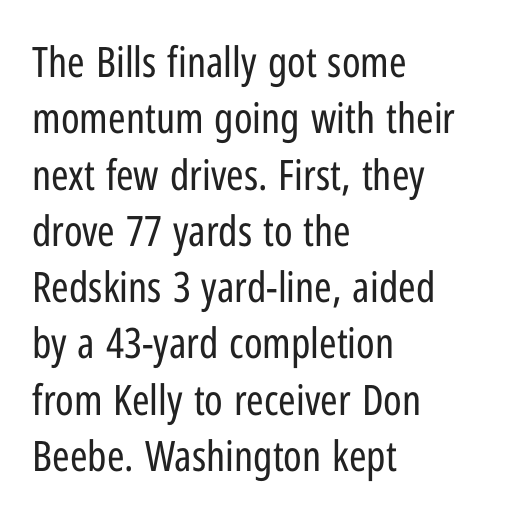
Q: Is the text bold? A: No.
Q: Is the text italic (slanted)? A: No, it is upright.
Q: Is the typeface a serif or a sans-serif typeface? A: Sans-serif.
Q: Is the text underlined? A: No.
Q: How is the paragraph aligned? A: Left-aligned.
Q: Is the spacing between letters normal or unusually wide? A: Normal.
Q: Is the spacing between lines tight, normal or loose? A: Normal.
Q: Width (condensed, normal, or wide)? A: Condensed.
Q: Stroke contrast? A: Low.
Q: x-height? A: Medium.
Q: Monospaced? A: No.
